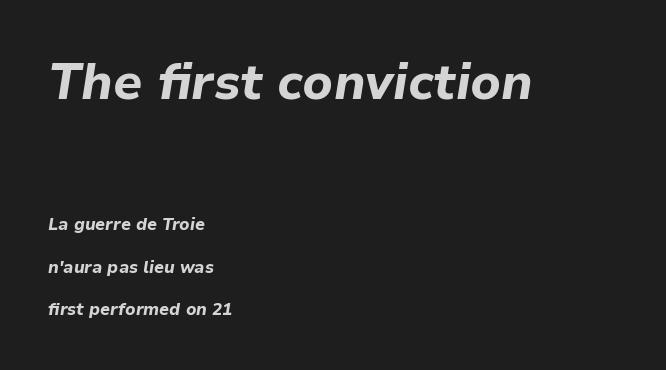
Q: Is the text bold? A: Yes.
Q: Is the text italic (slanted)? A: Yes, it leans right by about 9 degrees.
Q: Is the text underlined? A: No.
Q: How is the paragraph aligned? A: Left-aligned.
Q: Is the spacing between letters normal or unusually wide? A: Normal.
Q: Is the spacing between lines tight, normal or loose? A: Loose.
Q: Which block of text is set in a larger size, the first (top) or the second (bottom)? A: The first (top) one.
Q: Width (condensed, normal, or wide)? A: Normal.
Q: Stroke contrast? A: Low.
Q: x-height? A: Medium.
Q: Monospaced? A: No.
